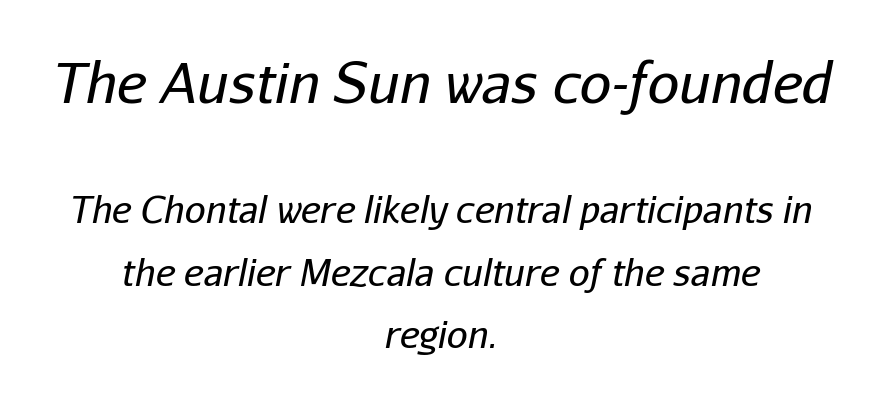
Q: Is the text bold? A: No.
Q: Is the text italic (slanted)? A: Yes, it leans right by about 11 degrees.
Q: Is the text underlined? A: No.
Q: How is the paragraph aligned? A: Centered.
Q: Is the spacing between letters normal or unusually wide? A: Normal.
Q: Is the spacing between lines tight, normal or loose? A: Normal.
Q: Which block of text is set in a larger size, the first (top) or the second (bottom)? A: The first (top) one.
Q: Width (condensed, normal, or wide)? A: Normal.
Q: Stroke contrast? A: Low.
Q: x-height? A: Medium.
Q: Monospaced? A: No.
